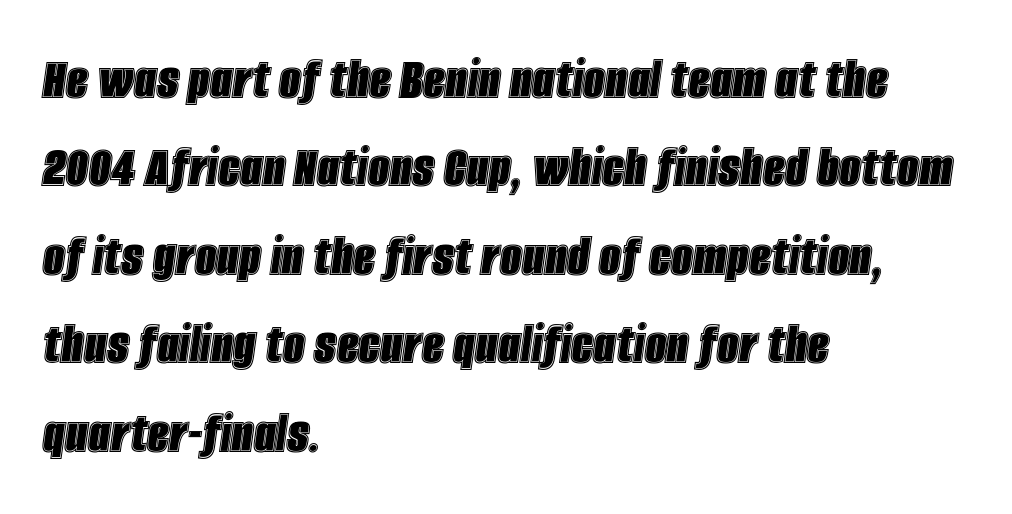
{"italic": "yes", "lean": "right", "slant_degrees": 8, "width": "condensed", "x_height": "large", "monospaced": "no", "underline": "no", "align": "left", "line_spacing": "normal", "line_spacing_ratio": 1.45, "letter_spacing": "normal", "letter_spacing_em": 0.0, "glyph_px": 61}
